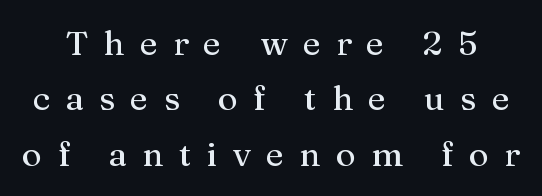
{"serif": "yes", "italic": "no", "width": "normal", "stroke_contrast": "medium", "x_height": "medium", "monospaced": "no", "underline": "no", "line_spacing": "normal", "line_spacing_ratio": 1.63, "letter_spacing": "wide", "letter_spacing_em": 0.45, "glyph_px": 34}
